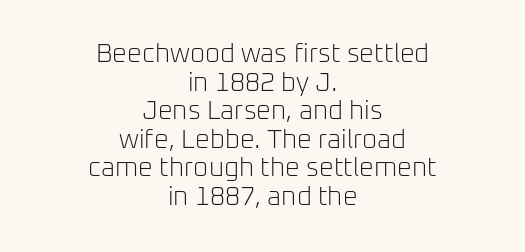
Posture: vertical. Unbolded letterforms with no extra heft. Teacher's note: observe the equal gaps on both sides — that is centered alignment. Closely set lines give the paragraph a compact silhouette. Has an underline been added? It has not.
